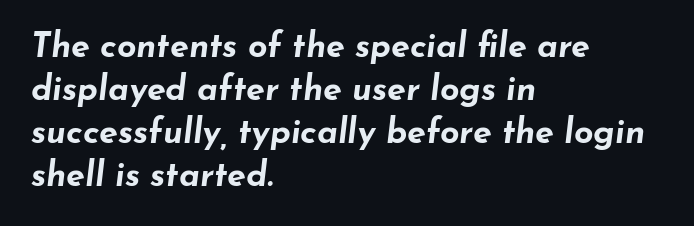
{"italic": "yes", "lean": "right", "slant_degrees": 7, "bold": "yes", "weight": "bold", "width": "wide", "stroke_contrast": "low", "x_height": "small", "monospaced": "no", "underline": "no", "align": "left", "line_spacing": "normal", "line_spacing_ratio": 1.26, "letter_spacing": "normal", "letter_spacing_em": 0.0, "glyph_px": 34}
